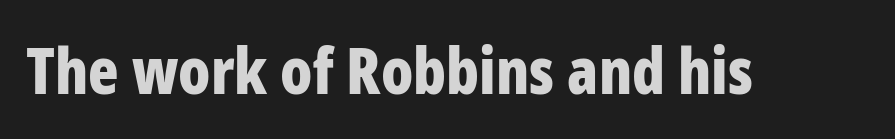
The image shows 63 px bold, condensed sans-serif type, upright; set normal letter spacing, not underlined; low stroke contrast and a medium x-height.
